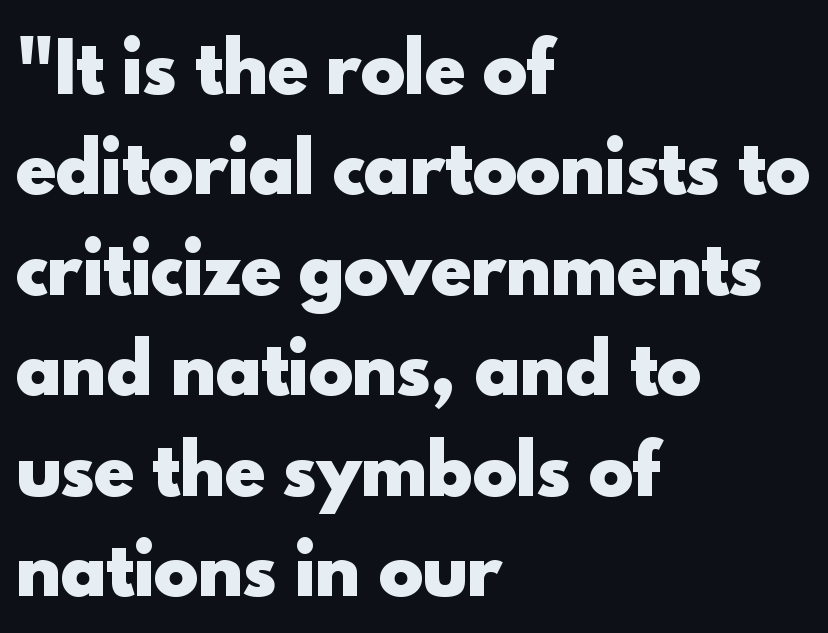
Q: Is the text bold? A: Yes.
Q: Is the text italic (slanted)? A: No, it is upright.
Q: Is the typeface a serif or a sans-serif typeface? A: Sans-serif.
Q: Is the text underlined? A: No.
Q: How is the paragraph aligned? A: Left-aligned.
Q: Is the spacing between letters normal or unusually wide? A: Normal.
Q: Is the spacing between lines tight, normal or loose? A: Normal.
Q: Width (condensed, normal, or wide)? A: Normal.
Q: x-height? A: Small.
Q: Monospaced? A: No.
